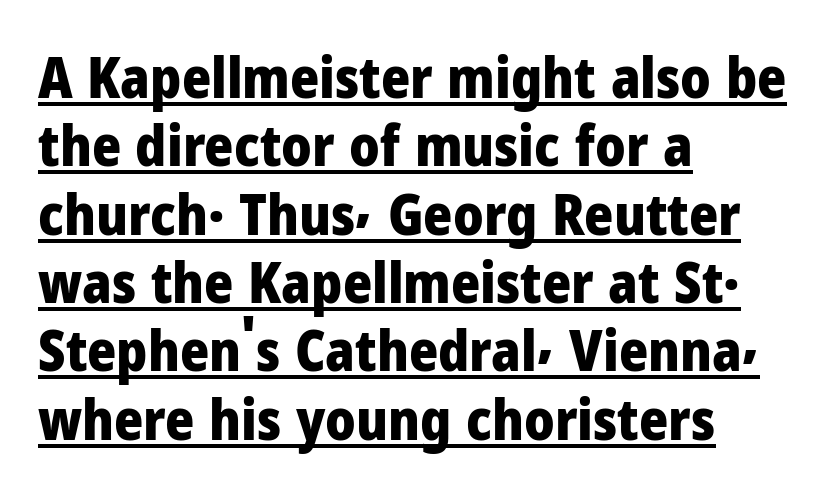
{"serif": "no", "italic": "no", "bold": "yes", "weight": "heavy", "width": "normal", "stroke_contrast": "low", "x_height": "medium", "monospaced": "no", "underline": "yes", "align": "left", "line_spacing_ratio": 1.22, "letter_spacing": "normal", "letter_spacing_em": 0.0, "glyph_px": 56}
